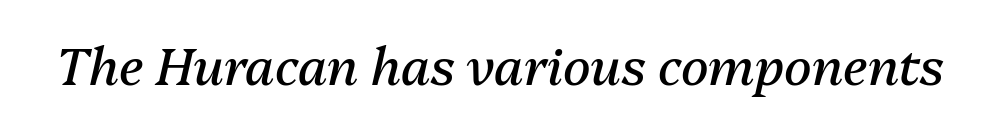
The image shows 51 px regular-weight type, italic (leaning right); set normal letter spacing, not underlined; medium stroke contrast and a medium x-height.
